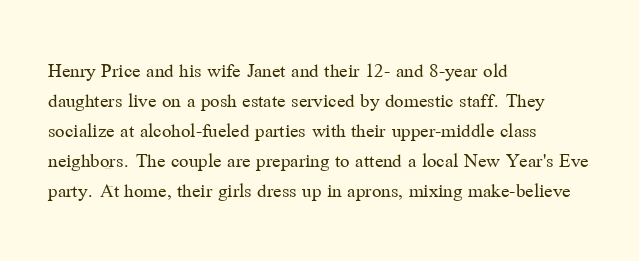
{"italic": "no", "bold": "no", "underline": "no", "align": "left", "line_spacing": "normal", "line_spacing_ratio": 1.43, "letter_spacing": "normal", "letter_spacing_em": 0.0, "glyph_px": 21}
